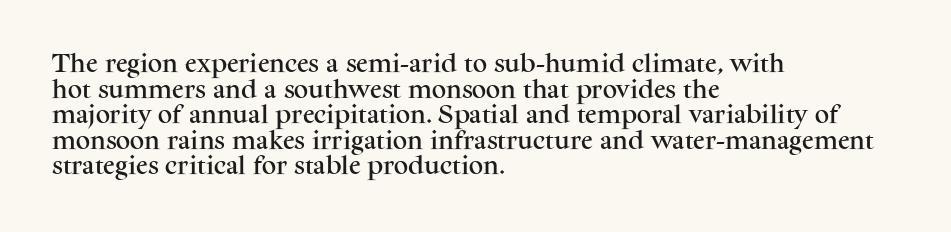
Q: Is the text italic (slanted)? A: No, it is upright.
Q: Is the text underlined? A: No.
Q: How is the paragraph aligned? A: Left-aligned.
Q: Is the spacing between letters normal or unusually wide? A: Normal.
Q: Is the spacing between lines tight, normal or loose? A: Normal.
